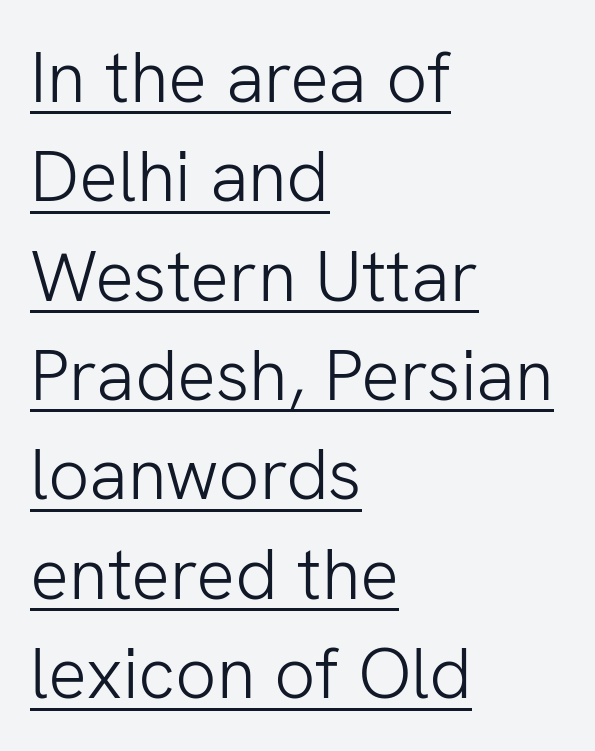
The image shows 72 px light sans-serif type, upright; set left-aligned, normal line spacing (1.38x), normal letter spacing, underlined; low stroke contrast and a medium x-height.
